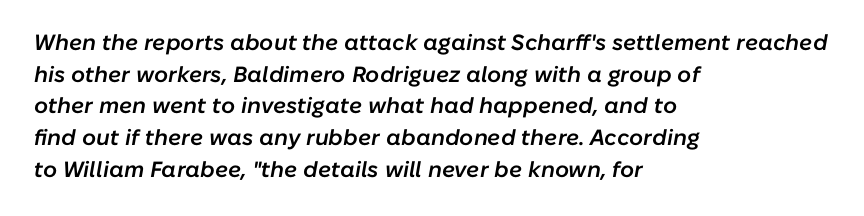
The image shows 22 px text type, italic (leaning right); set left-aligned, normal line spacing (1.44x), normal letter spacing, not underlined.
